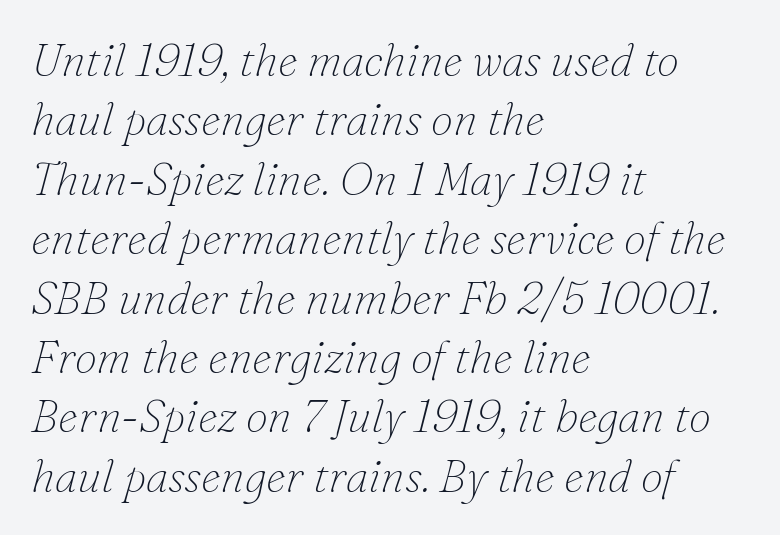
The gap between lines stays unmarked. Each word holds together tightly as a unit, with standard inter-letter gaps. The ragged edge is on the right, which tells us the setting is flush left. The characters are drawn with everyday or finer stroke widths. Italic? Definitely — the glyphs are oblique.
